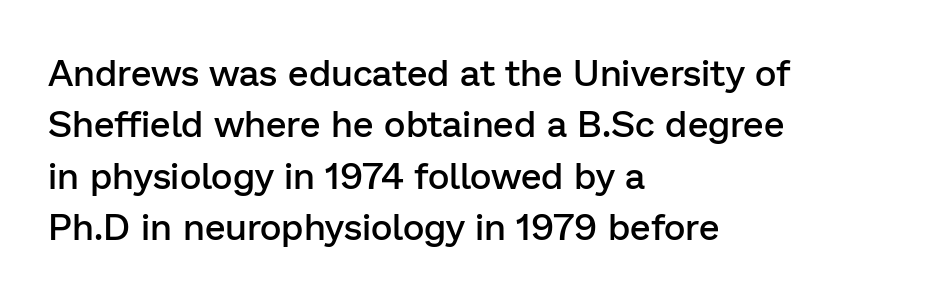
The image shows 37 px semibold sans-serif type, upright; set left-aligned, normal line spacing (1.39x), normal letter spacing, not underlined; low stroke contrast and a medium x-height.
